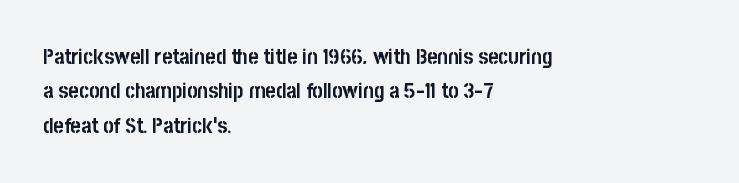
{"italic": "no", "bold": "yes", "underline": "no", "align": "left", "line_spacing": "normal", "line_spacing_ratio": 1.56, "letter_spacing": "normal", "letter_spacing_em": 0.0, "glyph_px": 22}
